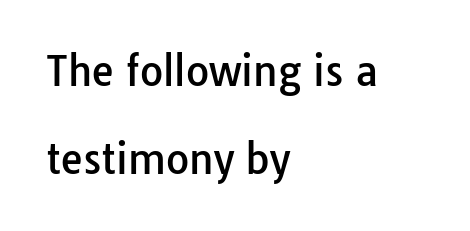
All the whitespace from short lines collects on the right. Quick note: interline space is abundant. Rendered with straight, roman letterforms. A sans-serif font was chosen for this passage.
